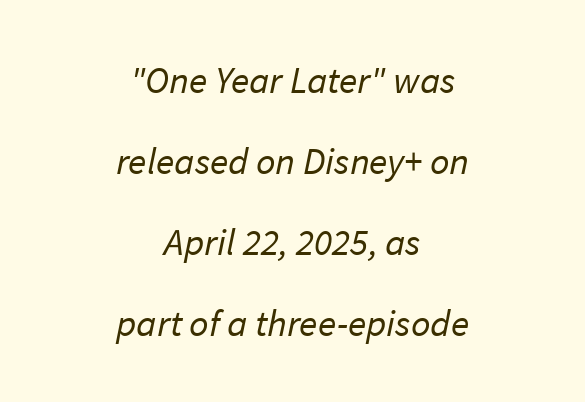
Observe the absence of serifs on each vertical stroke in this sample. In terms of leading, this rendering errs on the spacious side. Do the characters align in a grid? No, the font is proportional. Every row of glyphs is offset so its center matches the block's center. The weight tops out at a normal text grade. The space directly below the letters is spotless.
